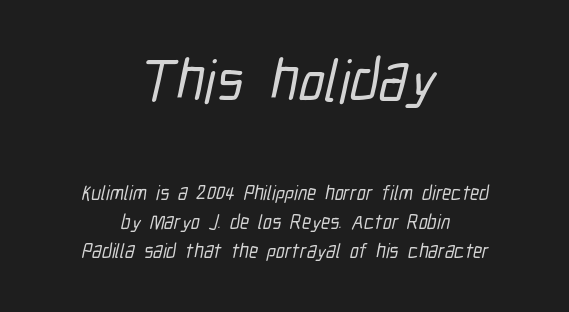
{"serif": "no", "width": "condensed", "stroke_contrast": "low", "x_height": "medium", "monospaced": "no", "underline": "no", "align": "center", "line_spacing": "normal", "line_spacing_ratio": 1.44, "letter_spacing": "normal", "letter_spacing_em": 0.0, "larger_block": "first", "size_ratio": 2.95, "glyph_px": 59}
